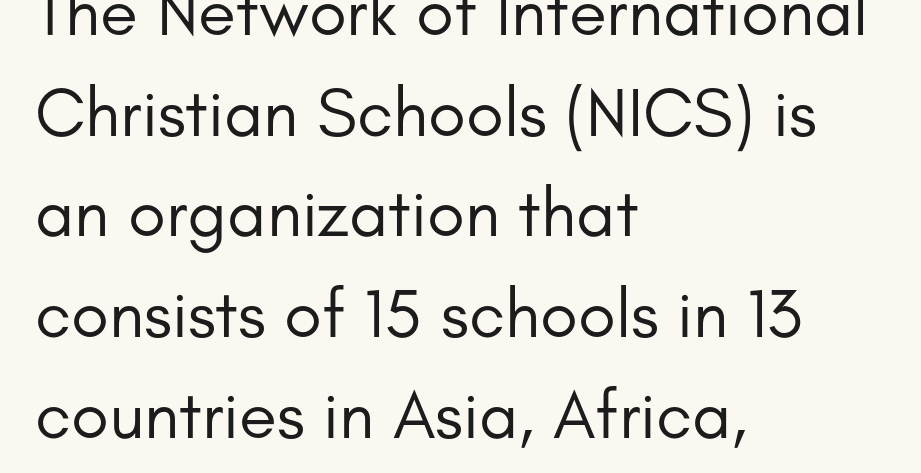
{"serif": "no", "italic": "no", "bold": "no", "weight": "regular", "width": "normal", "stroke_contrast": "low", "x_height": "small", "monospaced": "no", "underline": "no", "align": "left", "line_spacing": "normal", "line_spacing_ratio": 1.46, "letter_spacing": "normal", "letter_spacing_em": 0.0, "glyph_px": 69}
